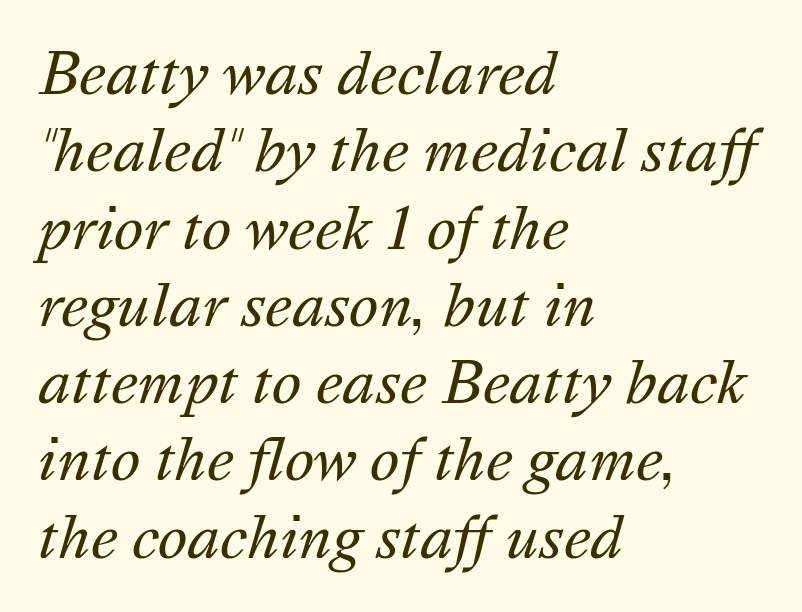
Q: Is the text bold? A: No.
Q: Is the text italic (slanted)? A: Yes, it leans right by about 16 degrees.
Q: Is the text underlined? A: No.
Q: How is the paragraph aligned? A: Left-aligned.
Q: Is the spacing between letters normal or unusually wide? A: Normal.
Q: Is the spacing between lines tight, normal or loose? A: Normal.
Q: Width (condensed, normal, or wide)? A: Normal.
Q: Stroke contrast? A: Medium.
Q: x-height? A: Medium.
Q: Monospaced? A: No.
